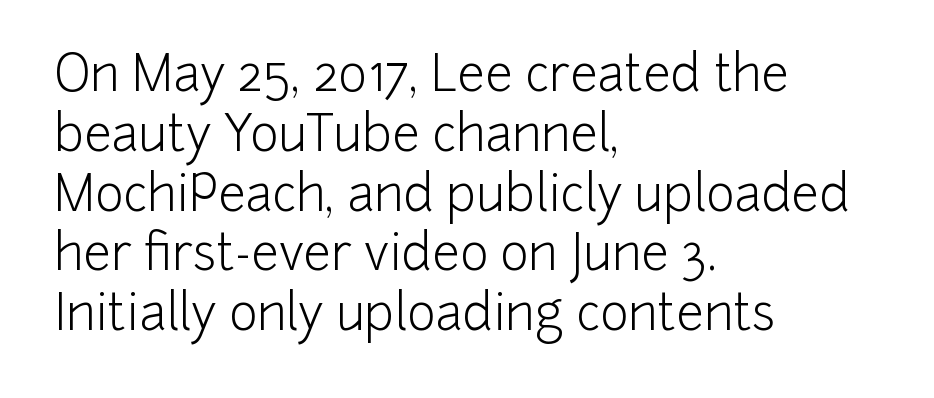
This sample is left-justified, so line endings fall wherever the words run out. Unlike italic type, these characters show no tilt at all. Here the glyphs are tracked normally, forming tight word shapes. A typesetter would call this proportional, since set widths differ per character. You can tell from the bare stems that sans-serif type was used. Just letters on the line, the space beneath them empty.
